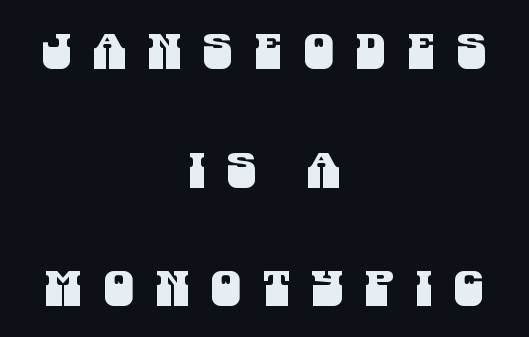
{"serif": "no", "width": "condensed", "stroke_contrast": "medium", "x_height": "large", "monospaced": "no", "underline": "no", "align": "center", "line_spacing": "loose", "line_spacing_ratio": 2.47, "letter_spacing": "wide", "letter_spacing_em": 0.45, "glyph_px": 48}
